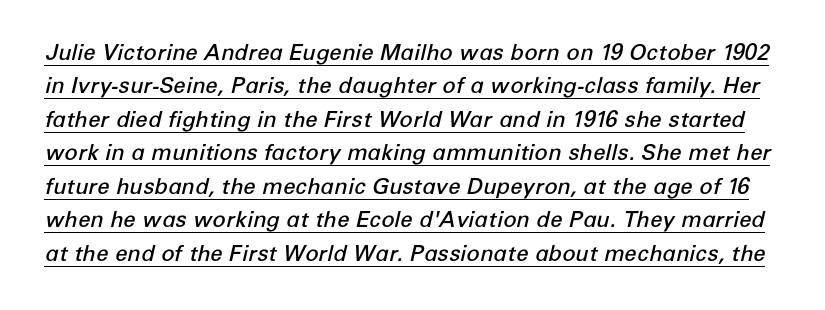
Glance below the letters and you will spot a drawn line. Stroke thickness is moderately raised; the sample reads as semibold. The whole block is typeset with a tilt. Spacing between characters is what you'd get straight out of the box. This block has exactly the height ordinary leading produces.
